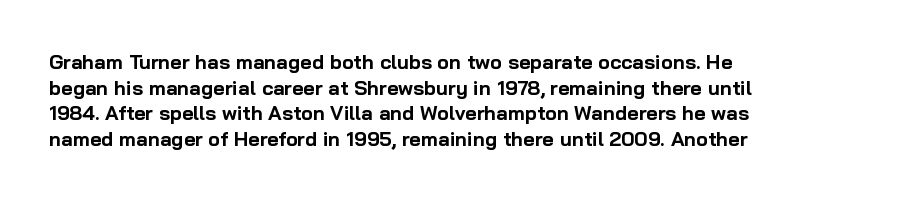
Q: Is the text bold? A: Yes.
Q: Is the text italic (slanted)? A: No, it is upright.
Q: Is the text underlined? A: No.
Q: How is the paragraph aligned? A: Left-aligned.
Q: Is the spacing between letters normal or unusually wide? A: Normal.
Q: Is the spacing between lines tight, normal or loose? A: Normal.
